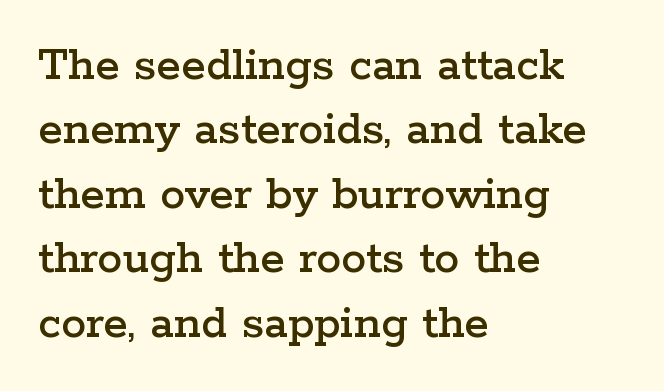
The image shows 50 px wide serif type, upright; set left-aligned, normal line spacing (1.29x), normal letter spacing, not underlined; low stroke contrast and a medium x-height.
